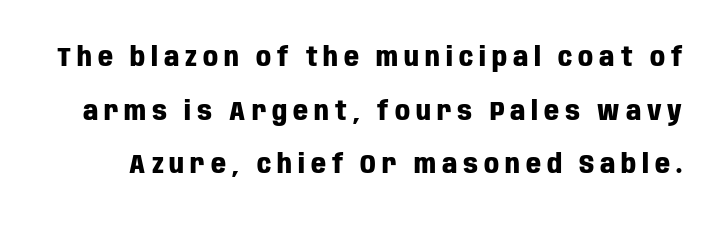
The image shows 26 px bold type, upright; set loose line spacing (2.06x), unusually wide letter spacing (+0.23 em), not underlined.
